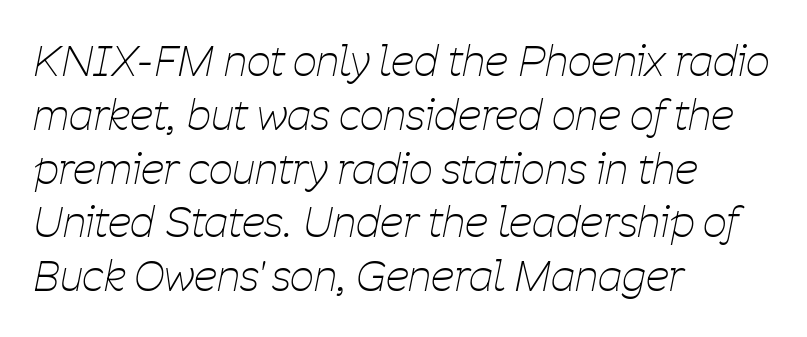
Q: Is the text bold? A: No.
Q: Is the text italic (slanted)? A: Yes, it leans right by about 11 degrees.
Q: Is the text underlined? A: No.
Q: How is the paragraph aligned? A: Left-aligned.
Q: Is the spacing between letters normal or unusually wide? A: Normal.
Q: Is the spacing between lines tight, normal or loose? A: Normal.
Q: Width (condensed, normal, or wide)? A: Condensed.
Q: Stroke contrast? A: Low.
Q: x-height? A: Medium.
Q: Monospaced? A: No.
